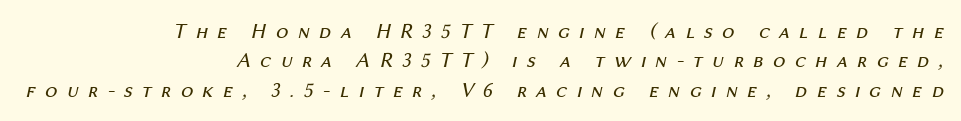
Vertical stems look standard width or narrower in stroke. The words here are not underlined. The leading is moderate, giving the passage an even texture. Tall strokes in this sample are angled rather than plumb.
